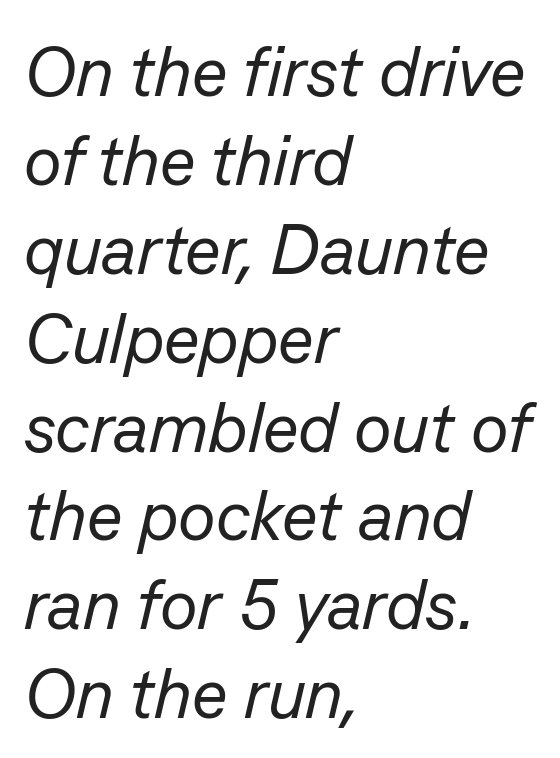
Italic? Definitely — the glyphs are oblique. In CSS terms this would be text-align: left. Do the characters align in a grid? No, the font is proportional. Is the stroke heavy? The answer is a plain regular-or-lighter.
